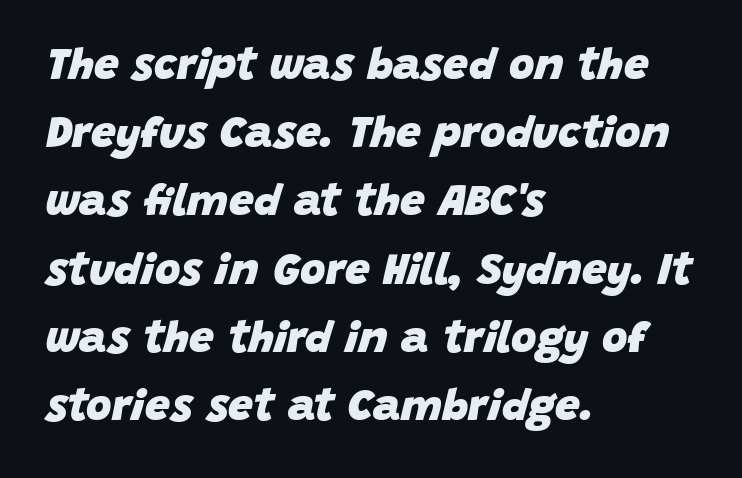
A classic flush-left, rag-right setting is used for this passage. The leading is moderate, giving the passage an even texture. In terms of letterspacing, this is plain default setting. If you drew a line through each stem, it would be angled.
